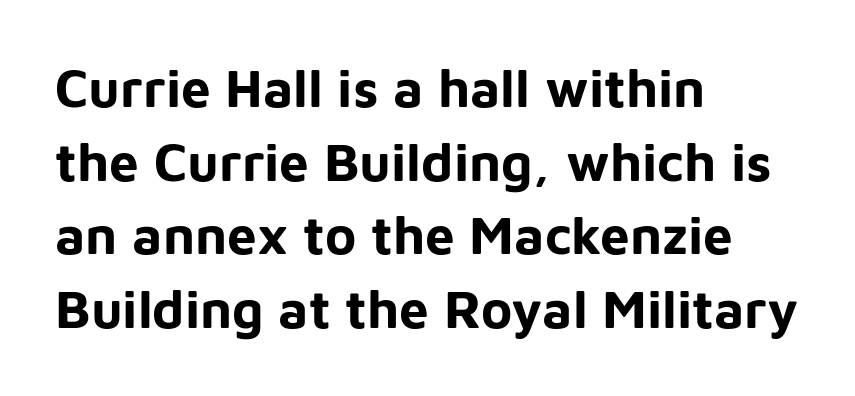
Think of a printed novel: that variable character pitch is what you see here. The letters stand upright; this is a roman face. Font category for this specimen: sans-serif. Notice how thick the strokes are: this is what a full bold looks like.
